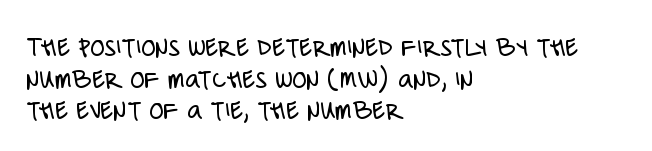
Q: Is the text bold? A: No.
Q: Is the text italic (slanted)? A: No, it is upright.
Q: Is the typeface a serif or a sans-serif typeface? A: Sans-serif.
Q: Is the text underlined? A: No.
Q: How is the paragraph aligned? A: Left-aligned.
Q: Is the spacing between letters normal or unusually wide? A: Normal.
Q: Is the spacing between lines tight, normal or loose? A: Tight.
Q: Width (condensed, normal, or wide)? A: Condensed.
Q: Stroke contrast? A: Low.
Q: x-height? A: Large.
Q: Monospaced? A: No.
